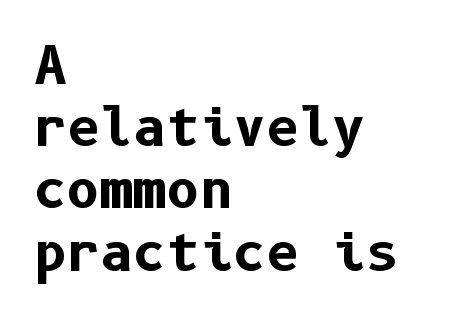
Grotesque or geometric, the face here clearly has no serifs. These lines keep a tight, regular rhythm from letter to letter. Weight: bold. Typeset ragged right — the left edge is the straight one.
